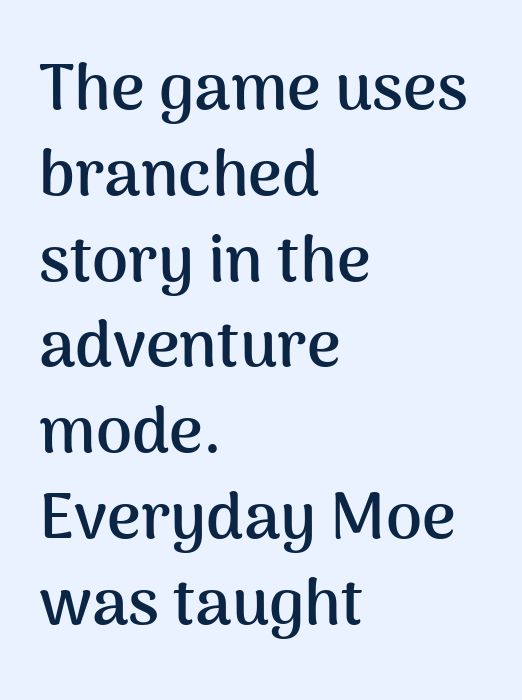
Q: Is the text bold? A: Yes.
Q: Is the text italic (slanted)? A: No, it is upright.
Q: Is the typeface a serif or a sans-serif typeface? A: Sans-serif.
Q: Is the text underlined? A: No.
Q: How is the paragraph aligned? A: Left-aligned.
Q: Is the spacing between letters normal or unusually wide? A: Normal.
Q: Is the spacing between lines tight, normal or loose? A: Normal.
Q: Width (condensed, normal, or wide)? A: Normal.
Q: Stroke contrast? A: Medium.
Q: x-height? A: Medium.
Q: Monospaced? A: No.
